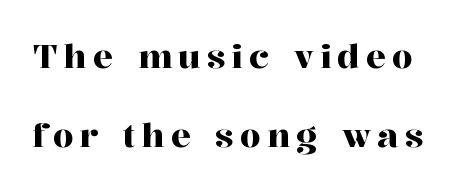
Q: Is the text italic (slanted)? A: No, it is upright.
Q: Is the typeface a serif or a sans-serif typeface? A: Serif.
Q: Is the text underlined? A: No.
Q: Is the spacing between lines tight, normal or loose? A: Loose.
Q: Width (condensed, normal, or wide)? A: Normal.
Q: Stroke contrast? A: High.
Q: x-height? A: Medium.
Q: Monospaced? A: No.
